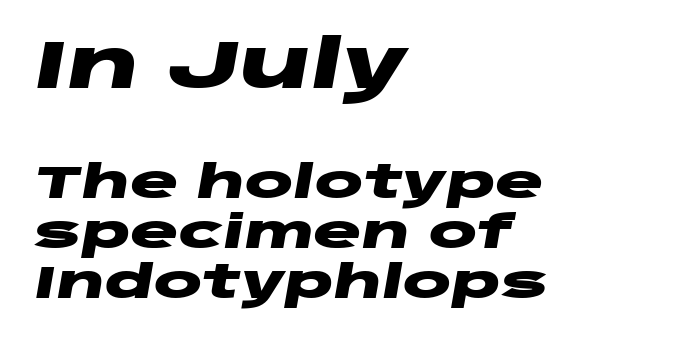
The image shows 67 px heavy, wide type, italic (leaning right); set left-aligned, tight line spacing (1.11x), normal letter spacing, not underlined; the first (top) block is 1.49x larger; low stroke contrast and a large x-height.
